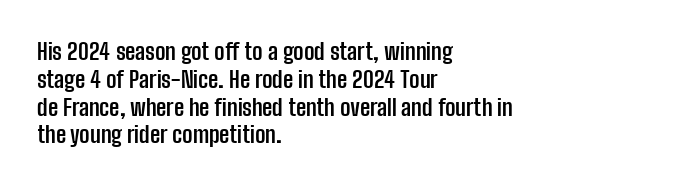
The image shows 23 px bold type, upright; set left-aligned, line spacing 1.21x, normal letter spacing, not underlined.
